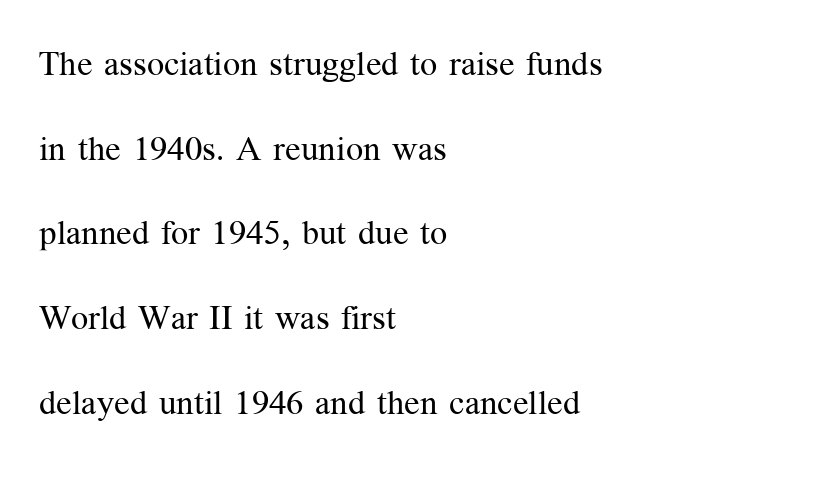
A great deal of white space separates one row of letters from the next. The font is comparable to plain body text, perhaps lighter. This is roman type, the default non-slanted kind. Each letter's strokes conclude with small projecting serifs. Bare-footed words on every line. The horizontal fit of the characters is conventional and even.
